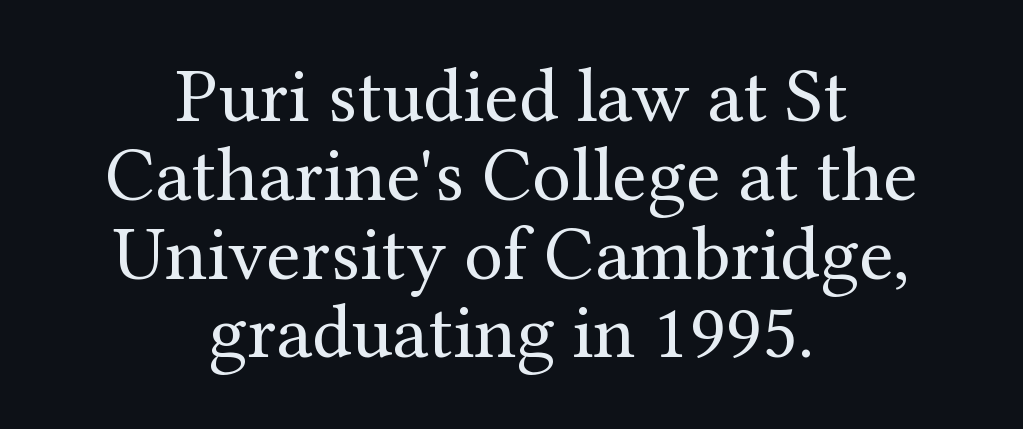
The font is comparable to plain body text, perhaps lighter. Nope, not italic — everything's standing straight. Line starts and ends both wander, symmetrically. Examine the stroke ends and you'll spot serifs. The line-height multiplier appears low, near solid setting. Here the designer chose a conventional face with non-uniform glyph widths.
